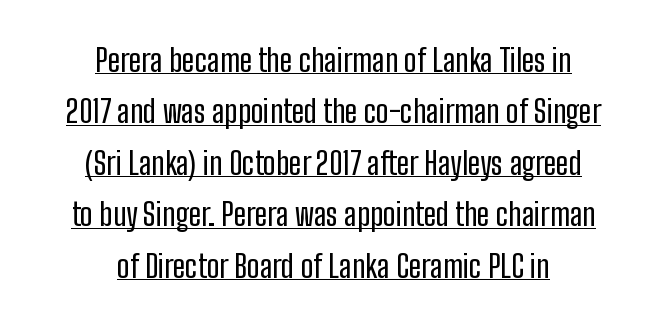
{"serif": "no", "italic": "no", "width": "condensed", "stroke_contrast": "low", "x_height": "medium", "monospaced": "no", "underline": "yes", "align": "center", "line_spacing": "normal", "line_spacing_ratio": 1.66, "letter_spacing": "normal", "letter_spacing_em": 0.0, "glyph_px": 31}
